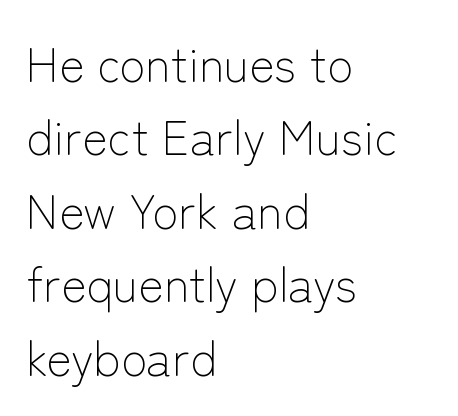
{"serif": "no", "italic": "no", "bold": "no", "weight": "light", "width": "normal", "stroke_contrast": "low", "x_height": "medium", "monospaced": "no", "underline": "no", "align": "left", "line_spacing": "normal", "line_spacing_ratio": 1.53, "letter_spacing": "normal", "letter_spacing_em": 0.0, "glyph_px": 48}
